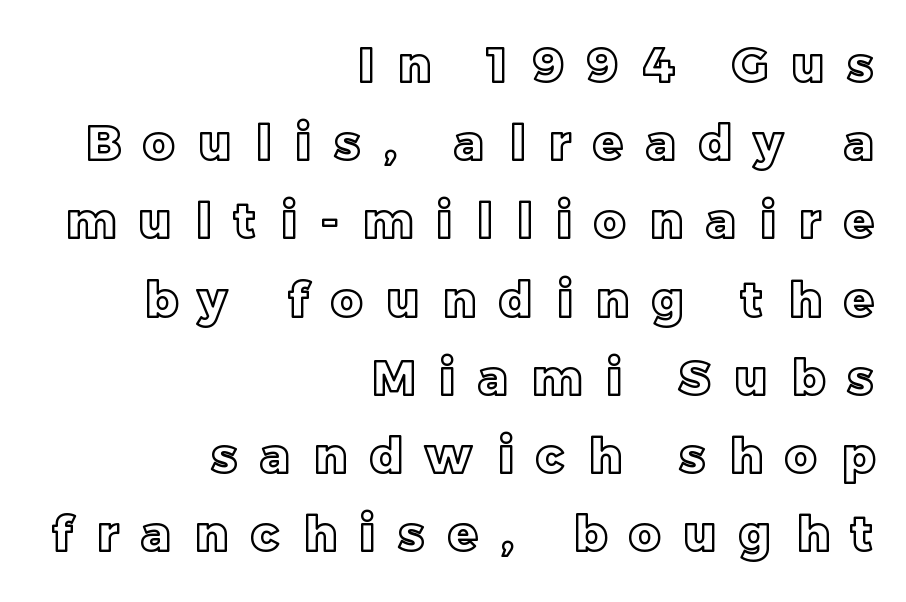
Q: Is the text italic (slanted)? A: No, it is upright.
Q: Is the text underlined? A: No.
Q: How is the paragraph aligned? A: Right-aligned.
Q: Is the spacing between letters normal or unusually wide? A: Unusually wide.
Q: Is the spacing between lines tight, normal or loose? A: Normal.
Q: Width (condensed, normal, or wide)? A: Normal.
Q: x-height? A: Large.
Q: Monospaced? A: No.
